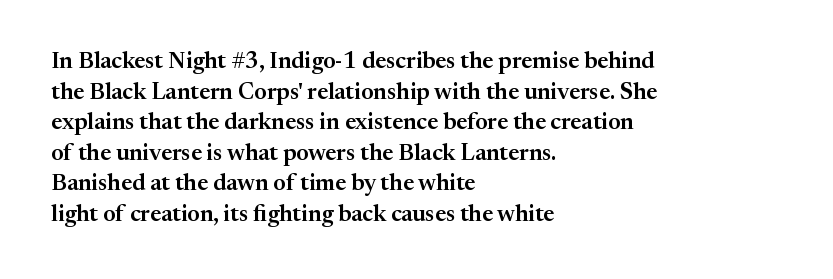
The image shows 23 px text type, upright; set left-aligned, normal line spacing (1.33x), normal letter spacing, not underlined.
